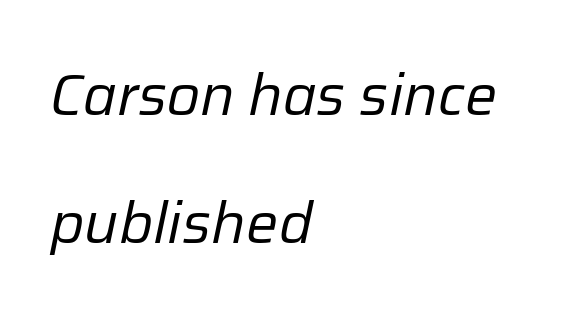
The image shows 57 px regular-weight type, italic (leaning right); set left-aligned, loose line spacing (2.25x), normal letter spacing, not underlined; low stroke contrast and a medium x-height.
